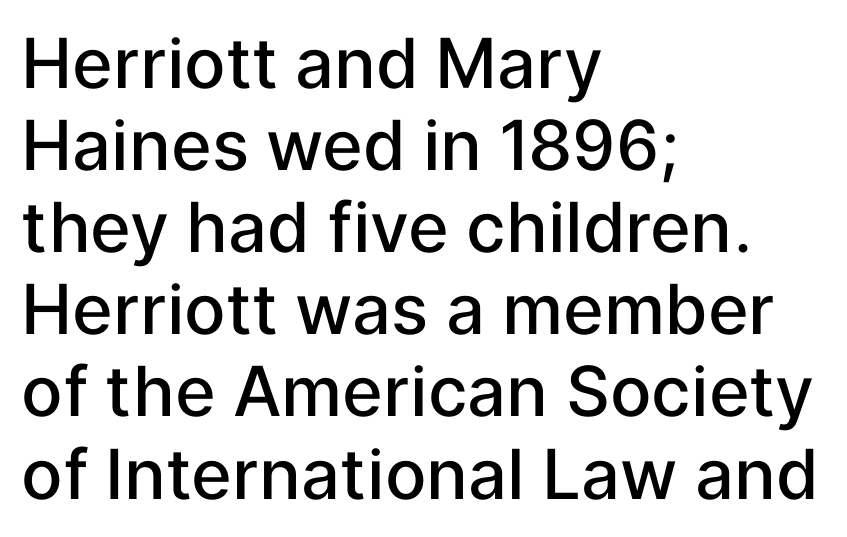
Q: Is the text bold? A: Semi-bold.
Q: Is the text italic (slanted)? A: No, it is upright.
Q: Is the typeface a serif or a sans-serif typeface? A: Sans-serif.
Q: Is the text underlined? A: No.
Q: How is the paragraph aligned? A: Left-aligned.
Q: Is the spacing between letters normal or unusually wide? A: Normal.
Q: Width (condensed, normal, or wide)? A: Normal.
Q: Stroke contrast? A: Low.
Q: x-height? A: Medium.
Q: Monospaced? A: No.
